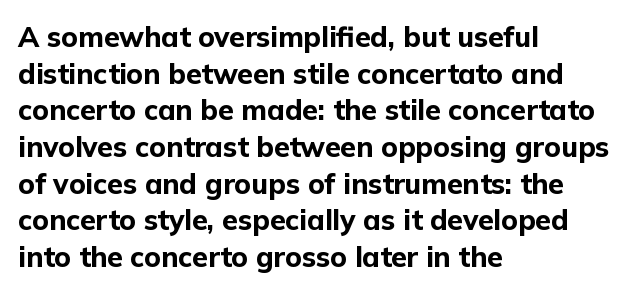
Q: Is the text bold? A: Yes.
Q: Is the text italic (slanted)? A: No, it is upright.
Q: Is the typeface a serif or a sans-serif typeface? A: Sans-serif.
Q: Is the text underlined? A: No.
Q: How is the paragraph aligned? A: Left-aligned.
Q: Is the spacing between letters normal or unusually wide? A: Normal.
Q: Is the spacing between lines tight, normal or loose? A: Normal.
Q: Width (condensed, normal, or wide)? A: Normal.
Q: Stroke contrast? A: Low.
Q: x-height? A: Medium.
Q: Monospaced? A: No.
